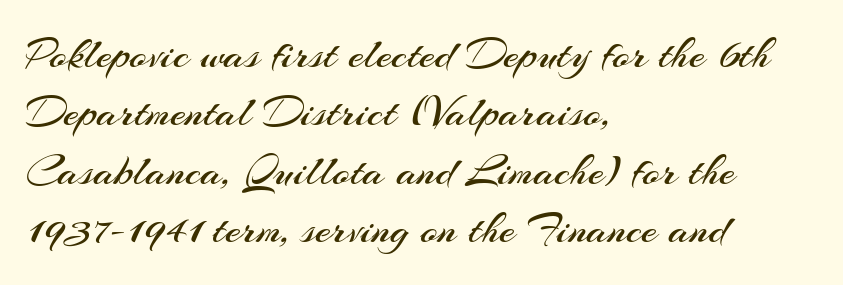
The image shows 45 px regular-weight sans-serif type; set left-aligned, normal line spacing (1.3x), normal letter spacing, not underlined; medium stroke contrast and a small x-height.
